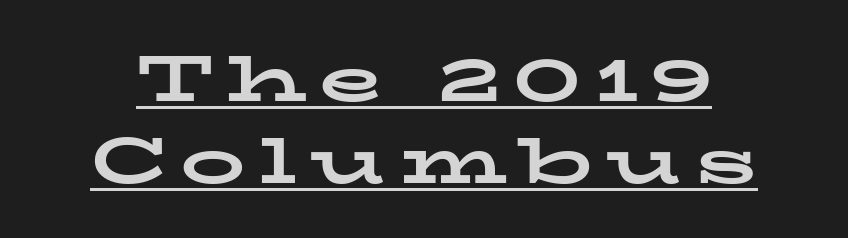
Q: Is the text bold? A: Yes.
Q: Is the text italic (slanted)? A: No, it is upright.
Q: Is the typeface a serif or a sans-serif typeface? A: Serif.
Q: Is the text underlined? A: Yes.
Q: How is the paragraph aligned? A: Centered.
Q: Is the spacing between letters normal or unusually wide? A: Unusually wide.
Q: Is the spacing between lines tight, normal or loose? A: Normal.
Q: Width (condensed, normal, or wide)? A: Wide.
Q: Stroke contrast? A: Low.
Q: x-height? A: Medium.
Q: Monospaced? A: No.
